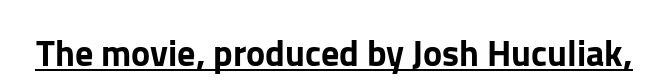
A sans-serif font was chosen for this passage. Ordinary non-slanted type is in use. Glyph-to-glyph distance matches everyday printed text. Compared with undecorated copy, this sample adds a rule below the words.
